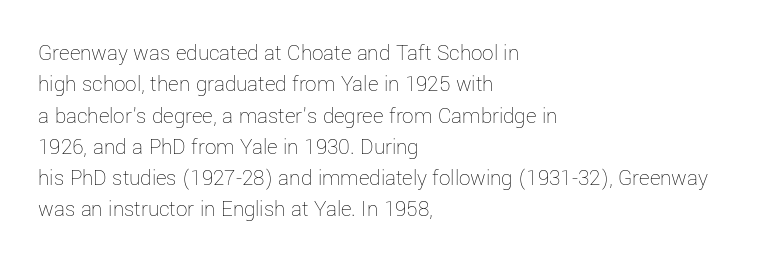
One glance says typical: line gaps are just what's usual. What stands out about the letter spacing? Nothing — it is the standard amount. This reads as an unemphasized weight, regular at the heaviest. The text block is weighted toward the left margin, trailing off unevenly rightward. Descender tails drop into unmarked territory. The specimen reads as upright at a glance.
